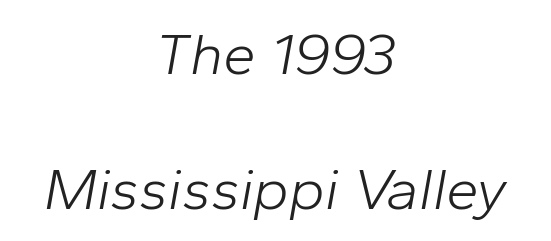
Q: Is the text bold? A: No.
Q: Is the text italic (slanted)? A: Yes, it leans right by about 10 degrees.
Q: Is the text underlined? A: No.
Q: How is the paragraph aligned? A: Centered.
Q: Is the spacing between letters normal or unusually wide? A: Normal.
Q: Is the spacing between lines tight, normal or loose? A: Loose.
Q: Width (condensed, normal, or wide)? A: Normal.
Q: Stroke contrast? A: Low.
Q: x-height? A: Medium.
Q: Monospaced? A: No.
